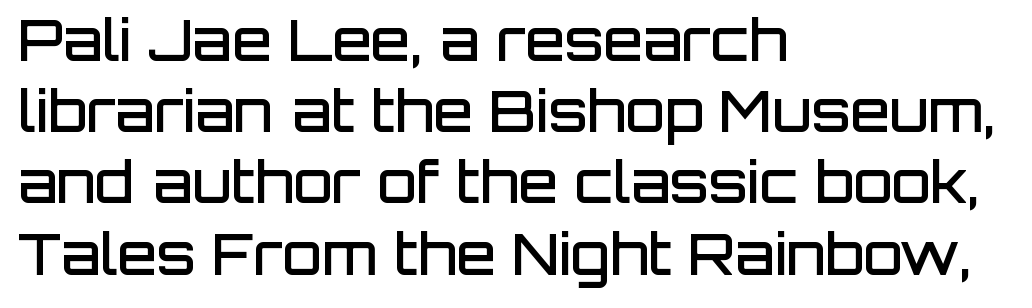
{"serif": "no", "italic": "no", "bold": "semi", "weight": "semibold", "width": "normal", "stroke_contrast": "low", "x_height": "large", "monospaced": "no", "underline": "no", "align": "left", "line_spacing": "normal", "line_spacing_ratio": 1.25, "letter_spacing": "normal", "letter_spacing_em": 0.0, "glyph_px": 57}
